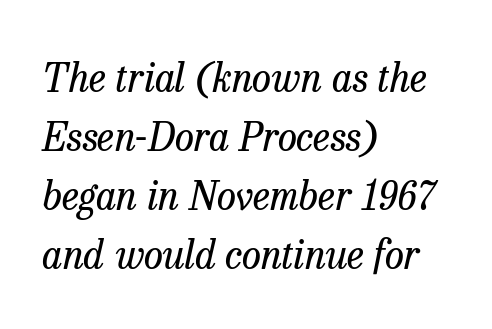
{"serif": "yes", "italic": "yes", "lean": "right", "slant_degrees": 13, "bold": "no", "weight": "regular", "width": "normal", "stroke_contrast": "low", "x_height": "medium", "monospaced": "no", "underline": "no", "align": "left", "line_spacing": "normal", "line_spacing_ratio": 1.51, "letter_spacing": "normal", "letter_spacing_em": 0.0, "glyph_px": 39}
